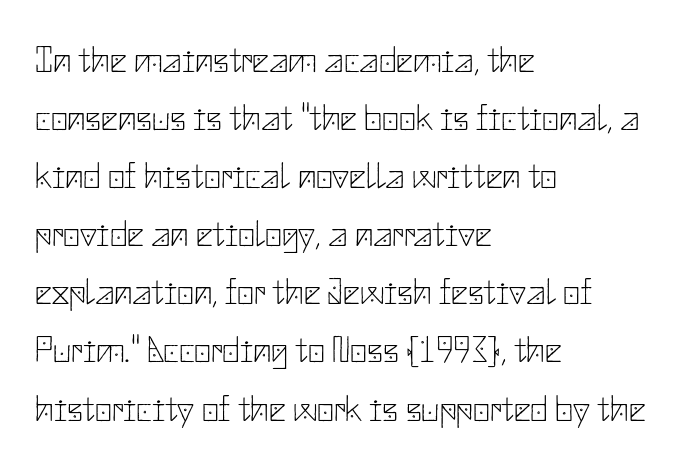
Grotesque or geometric, the face here clearly has no serifs. On a weight scale, this lands at 450 or below. Only glyphs here, with clear space below each row. Students, note that the glyphs here touch the page at normal intervals.
